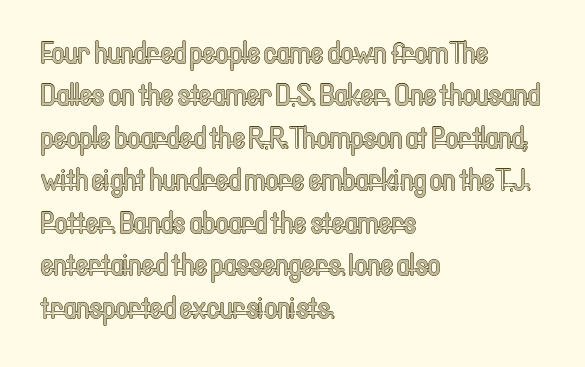
{"italic": "no", "width": "condensed", "x_height": "medium", "monospaced": "no", "underline": "no", "align": "left", "line_spacing": "normal", "line_spacing_ratio": 1.37, "letter_spacing": "normal", "letter_spacing_em": 0.0, "glyph_px": 31}
